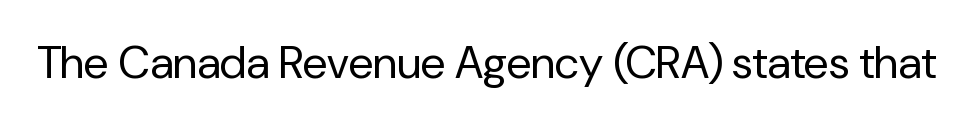
The image shows 45 px regular-weight sans-serif type, upright; set normal letter spacing, not underlined; low stroke contrast and a medium x-height.
